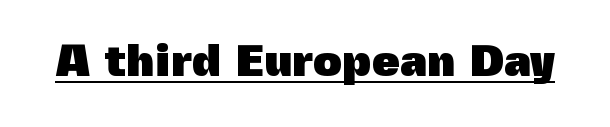
Q: Is the text bold? A: Yes.
Q: Is the text italic (slanted)? A: No, it is upright.
Q: Is the typeface a serif or a sans-serif typeface? A: Sans-serif.
Q: Is the text underlined? A: Yes.
Q: Is the spacing between letters normal or unusually wide? A: Normal.
Q: Width (condensed, normal, or wide)? A: Normal.
Q: x-height? A: Medium.
Q: Monospaced? A: No.
